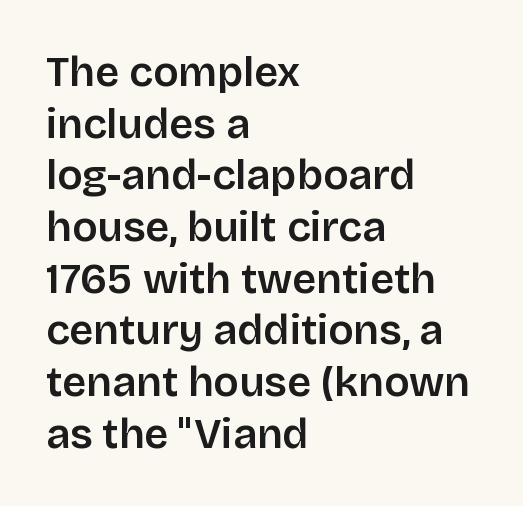
The image shows 42 px sans-serif type, upright; set left-aligned, line spacing 1.23x, normal letter spacing, not underlined; low stroke contrast and a large x-height.
